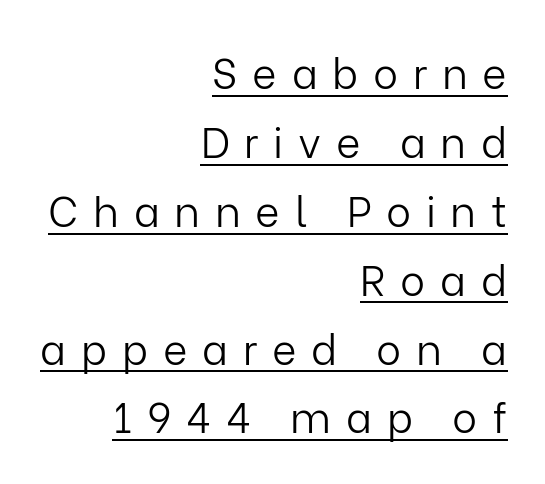
The image shows 42 px light sans-serif type, upright; set right-aligned, normal line spacing (1.64x), unusually wide letter spacing (+0.35 em), underlined; low stroke contrast and a medium x-height.
